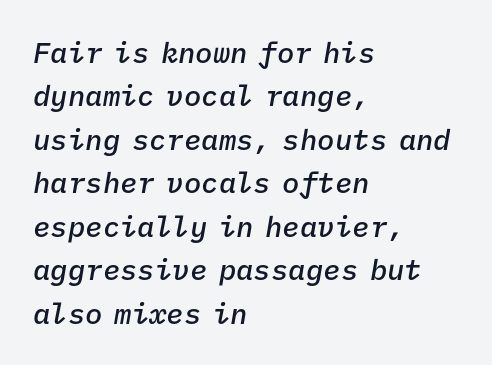
Tracking value appears to be zero — textbook default spacing. The compositor pushed each line to the left boundary. Caption: semibold face, moderately heavy strokes. Emphasis-style slanted type is in use. Interline gaps are of average width in this sample.
